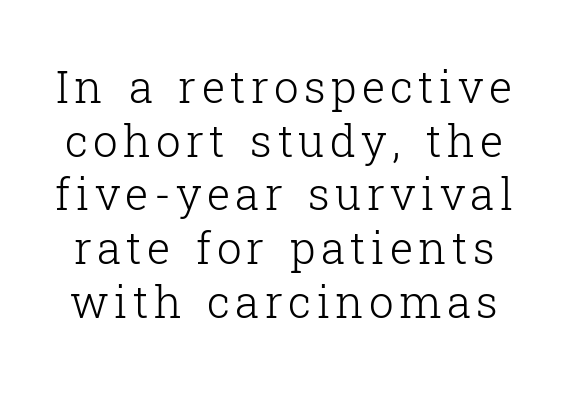
Q: Is the text bold? A: No.
Q: Is the text italic (slanted)? A: No, it is upright.
Q: Is the typeface a serif or a sans-serif typeface? A: Serif.
Q: Is the text underlined? A: No.
Q: Width (condensed, normal, or wide)? A: Normal.
Q: Stroke contrast? A: Low.
Q: x-height? A: Medium.
Q: Monospaced? A: No.
